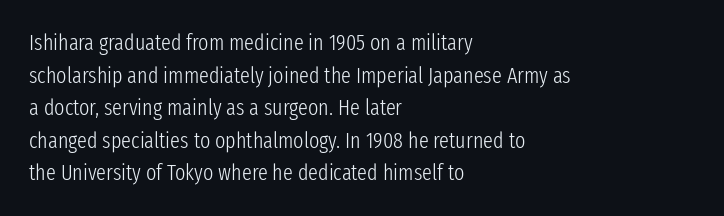
{"italic": "no", "bold": "no", "underline": "no", "align": "left", "line_spacing": "normal", "line_spacing_ratio": 1.48, "letter_spacing": "normal", "letter_spacing_em": 0.0, "glyph_px": 22}
